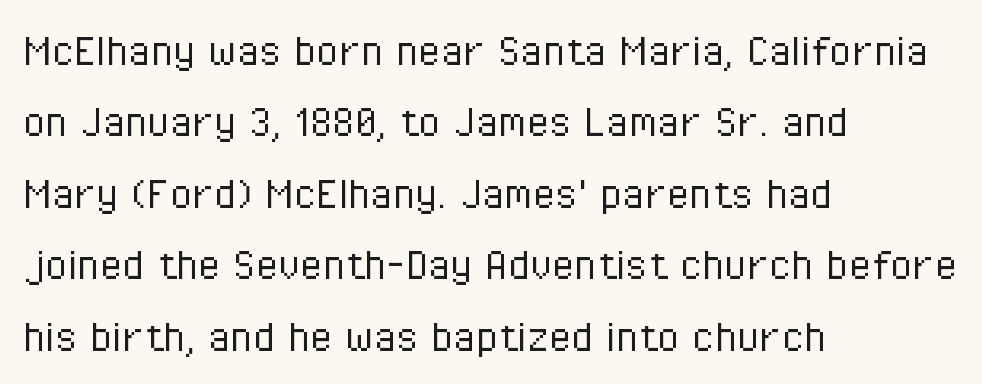
Spacing between characters is what you'd get straight out of the box. Posture: straight, roman, zero tilt. The gap between lines stays unmarked. Is this a fixed-width face? No — the glyphs have proportional, varying widths.
